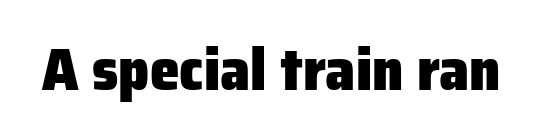
The image shows 60 px heavy sans-serif type, upright; set normal letter spacing, not underlined; low stroke contrast and a medium x-height.
